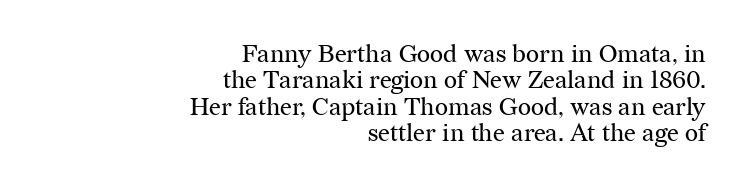
Leading is clearly below the norm, producing a dense column. If you drew a line through each stem, it would be perfectly vertical. Nothing heavy about these letters — not bold at all. Look at the tracking — it's just the regular setting, nothing added.
